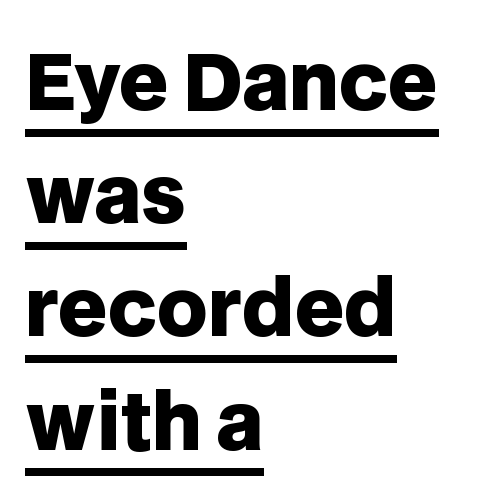
Posture: vertical. This sample is left-justified, so line endings fall wherever the words run out. Spacing verdict: proportional, widths tailored to each character. Spacing between characters is what you'd get straight out of the box. Students, observe the line beneath the letters — that is underlining. Quick note: interline space is typical.
